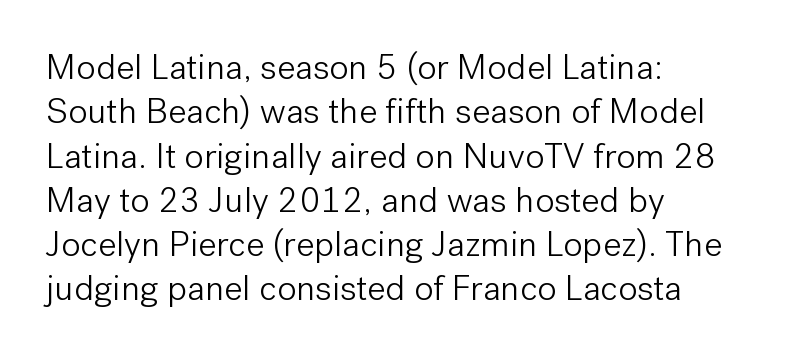
The image shows 36 px light sans-serif type, upright; set left-aligned, line spacing 1.23x, normal letter spacing, not underlined; low stroke contrast and a medium x-height.
